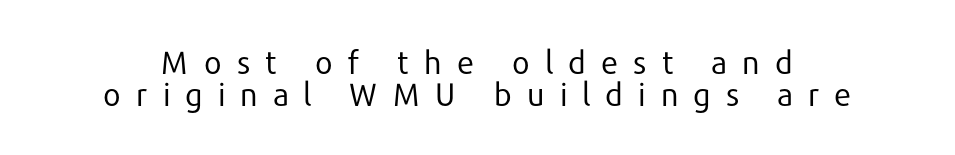
{"serif": "no", "italic": "no", "bold": "no", "weight": "regular", "width": "normal", "stroke_contrast": "low", "x_height": "medium", "monospaced": "no", "underline": "no", "line_spacing": "tight", "line_spacing_ratio": 1.0, "letter_spacing": "wide", "letter_spacing_em": 0.45, "glyph_px": 32}
